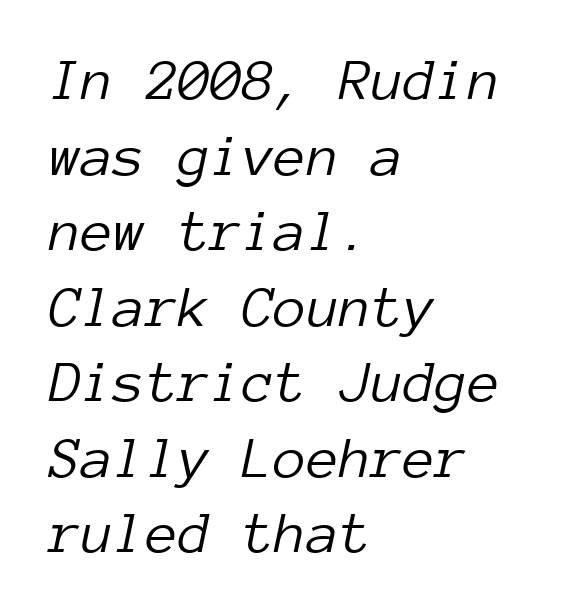
Here the designer chose a console-style face with uniform glyph widths. The lines sit at an ordinary, default distance from one another. Between one letter and the next there's only the usual sliver of space. Honestly, there is no underline to notice here at all. All the whitespace from short lines collects on the right. Letters have the restrained weight of plain body copy at most.
